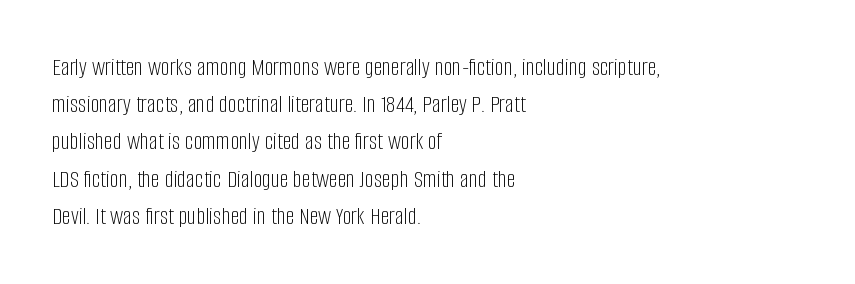
Q: Is the text bold? A: No.
Q: Is the text italic (slanted)? A: No, it is upright.
Q: Is the text underlined? A: No.
Q: How is the paragraph aligned? A: Left-aligned.
Q: Is the spacing between letters normal or unusually wide? A: Normal.
Q: Is the spacing between lines tight, normal or loose? A: Normal.
